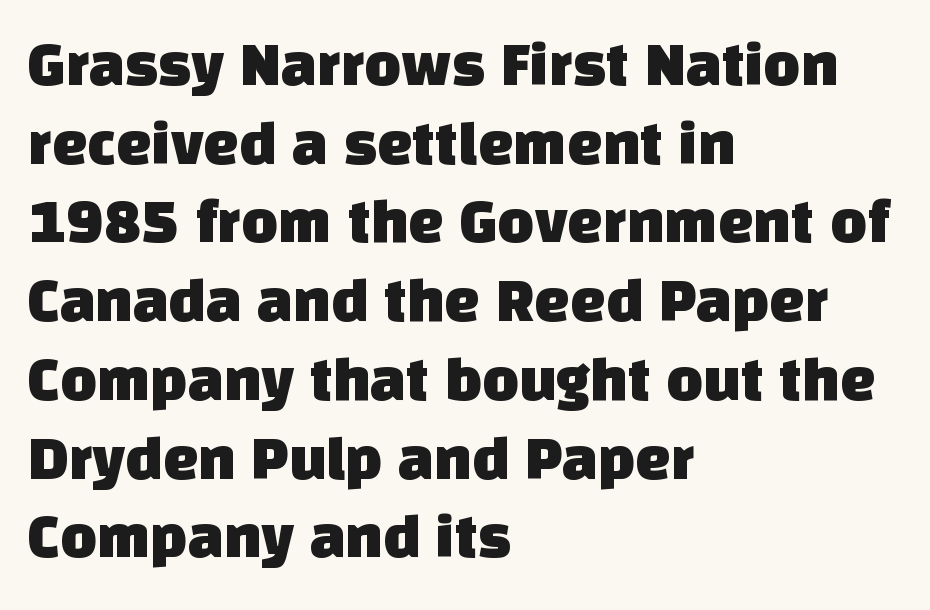
The image shows 63 px sans-serif type; set left-aligned, normal line spacing (1.25x), normal letter spacing, not underlined; low stroke contrast and a large x-height.
